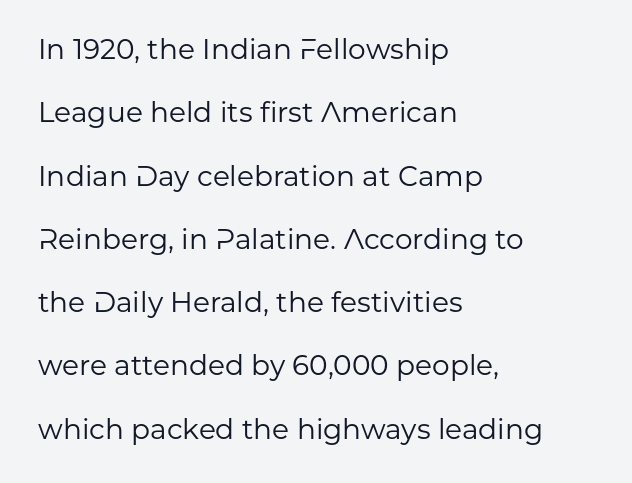
Q: Is the text bold? A: No.
Q: Is the text italic (slanted)? A: No, it is upright.
Q: Is the typeface a serif or a sans-serif typeface? A: Sans-serif.
Q: Is the text underlined? A: No.
Q: How is the paragraph aligned? A: Left-aligned.
Q: Is the spacing between letters normal or unusually wide? A: Normal.
Q: Is the spacing between lines tight, normal or loose? A: Loose.
Q: Width (condensed, normal, or wide)? A: Normal.
Q: Stroke contrast? A: Low.
Q: x-height? A: Medium.
Q: Monospaced? A: No.
